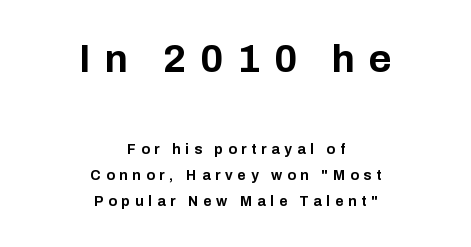
{"serif": "no", "italic": "no", "bold": "yes", "weight": "bold", "width": "normal", "stroke_contrast": "low", "x_height": "medium", "monospaced": "no", "underline": "no", "align": "center", "line_spacing_ratio": 1.87, "letter_spacing": "wide", "letter_spacing_em": 0.35, "larger_block": "first", "size_ratio": 2.79, "glyph_px": 39}
